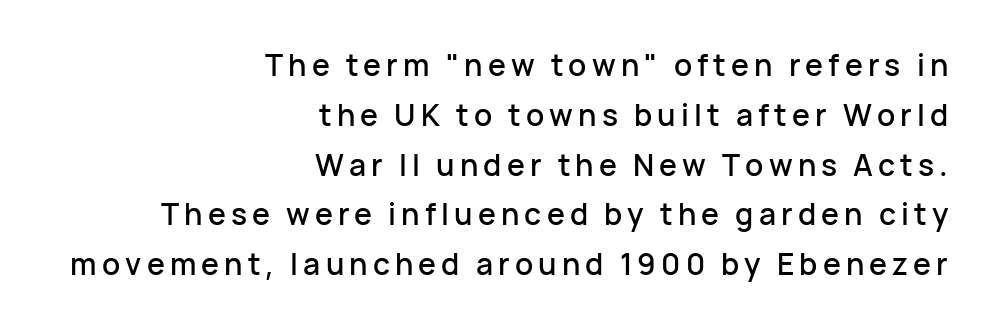
Q: Is the text italic (slanted)? A: No, it is upright.
Q: Is the typeface a serif or a sans-serif typeface? A: Sans-serif.
Q: Is the text underlined? A: No.
Q: How is the paragraph aligned? A: Right-aligned.
Q: Is the spacing between lines tight, normal or loose? A: Normal.
Q: Width (condensed, normal, or wide)? A: Normal.
Q: Stroke contrast? A: Low.
Q: x-height? A: Medium.
Q: Monospaced? A: No.
